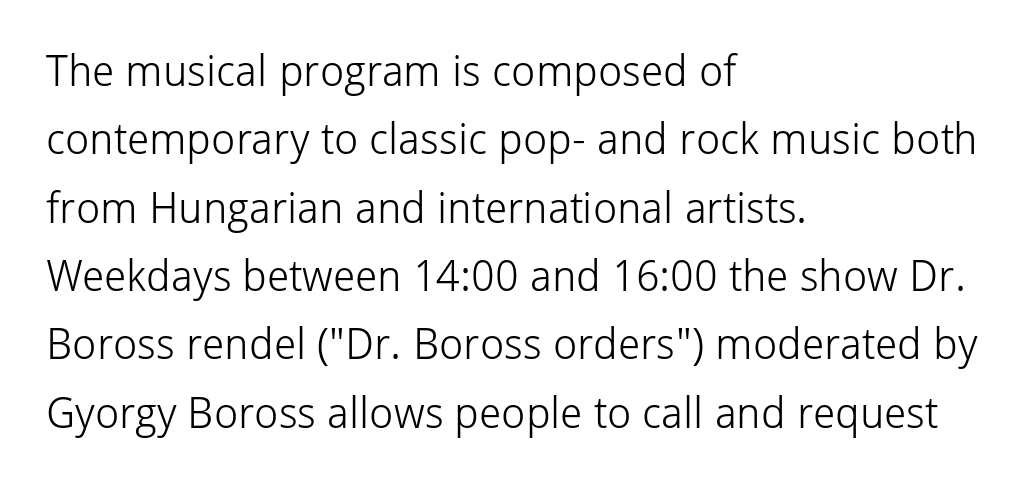
The image shows 43 px light sans-serif type, upright; set left-aligned, normal line spacing (1.59x), normal letter spacing, not underlined; low stroke contrast and a medium x-height.
